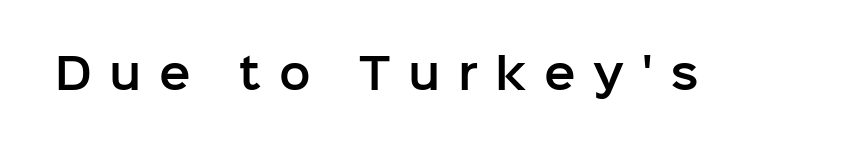
The image shows 42 px sans-serif type, upright; set unusually wide letter spacing (+0.42 em), not underlined; low stroke contrast and a medium x-height.
